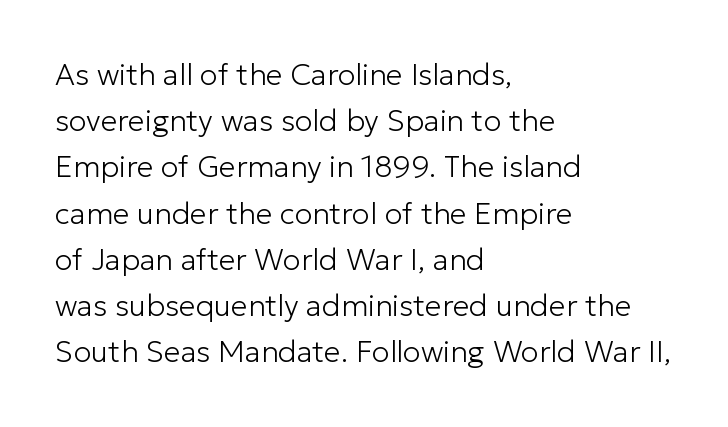
Reading down the block, your eye returns to a fixed left position each line. Examine the stroke ends and you'll find no serifs. The weight tops out at a normal text grade. Regular leading. Standard letterfit; no display-style spreading of the glyphs. Nobody drew a line under any word here.
